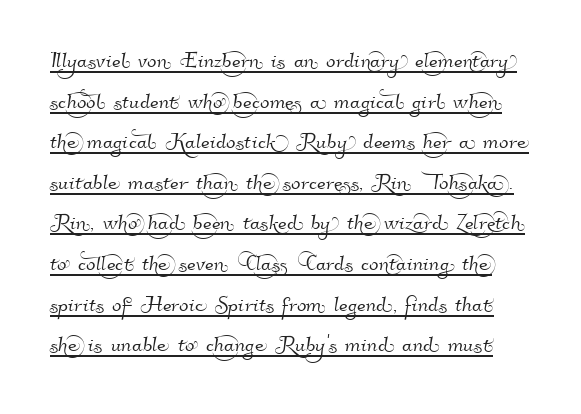
The image shows 28 px sans-serif type; set normal line spacing (1.45x), normal letter spacing, underlined; high stroke contrast and a small x-height.
